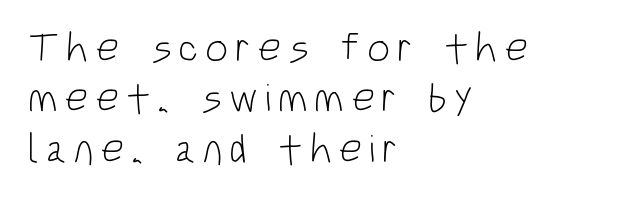
{"serif": "no", "italic": "no", "bold": "no", "weight": "light", "width": "condensed", "stroke_contrast": "low", "x_height": "large", "monospaced": "no", "underline": "no", "align": "left", "line_spacing_ratio": 1.23, "glyph_px": 41}
